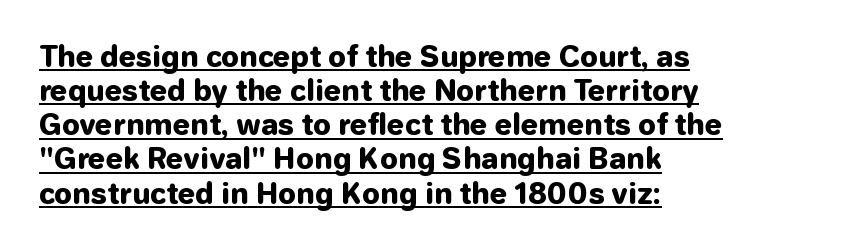
Q: Is the text bold? A: Yes.
Q: Is the text italic (slanted)? A: No, it is upright.
Q: Is the typeface a serif or a sans-serif typeface? A: Sans-serif.
Q: Is the text underlined? A: Yes.
Q: How is the paragraph aligned? A: Left-aligned.
Q: Is the spacing between letters normal or unusually wide? A: Normal.
Q: Width (condensed, normal, or wide)? A: Normal.
Q: Stroke contrast? A: Low.
Q: x-height? A: Medium.
Q: Monospaced? A: No.
